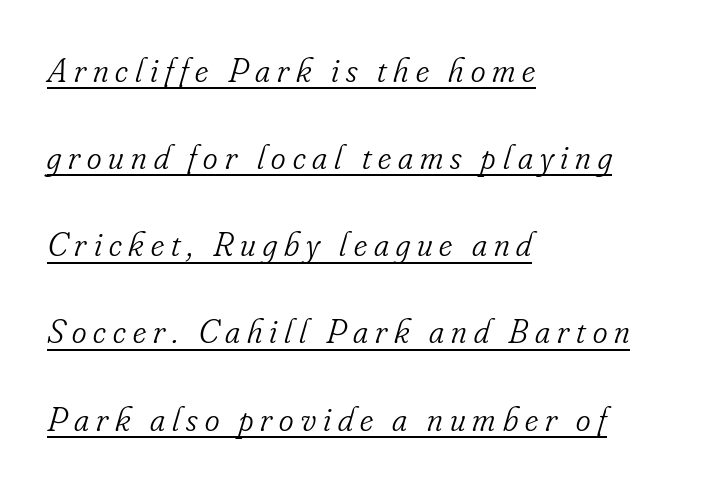
Q: Is the text bold? A: No.
Q: Is the text italic (slanted)? A: Yes, it leans right by about 16 degrees.
Q: Is the typeface a serif or a sans-serif typeface? A: Serif.
Q: Is the text underlined? A: Yes.
Q: How is the paragraph aligned? A: Left-aligned.
Q: Is the spacing between letters normal or unusually wide? A: Unusually wide.
Q: Is the spacing between lines tight, normal or loose? A: Loose.
Q: Width (condensed, normal, or wide)? A: Condensed.
Q: Stroke contrast? A: Low.
Q: x-height? A: Small.
Q: Monospaced? A: No.
